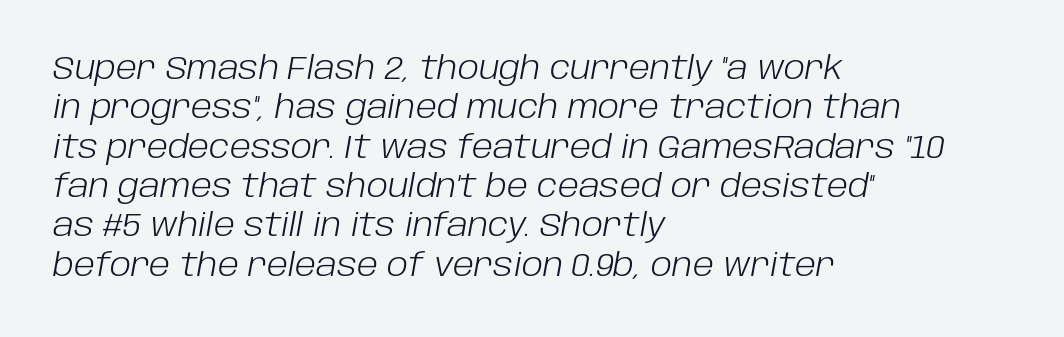
The image shows 32 px light type, italic (leaning right); set left-aligned, line spacing 1.23x, normal letter spacing, not underlined; low stroke contrast and a large x-height.
